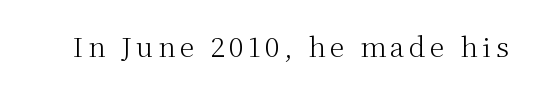
Q: Is the text bold? A: No.
Q: Is the text italic (slanted)? A: No, it is upright.
Q: Is the text underlined? A: No.
